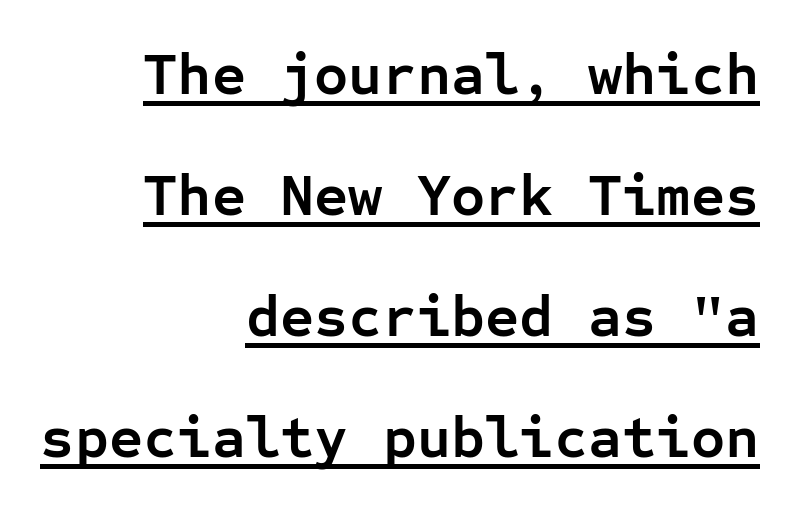
Each line ends at the same right margin while the left side varies. The words here are underlined. The letters sit at their default tracking, neither squeezed nor spread. Designer's note — italics off, roman on.
